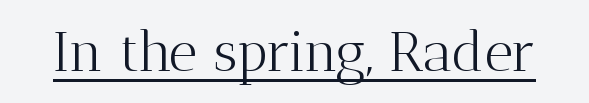
The image shows 56 px light serif type, upright; set normal letter spacing, underlined; medium stroke contrast and a medium x-height.
